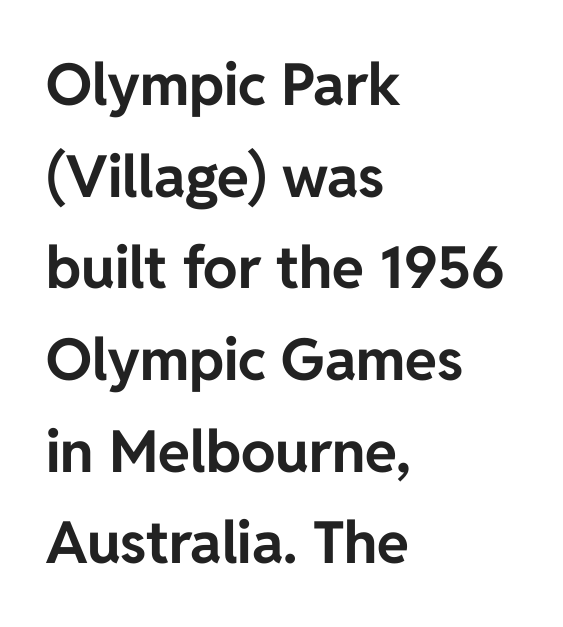
{"serif": "no", "italic": "no", "bold": "yes", "weight": "bold", "width": "normal", "stroke_contrast": "low", "x_height": "medium", "monospaced": "no", "underline": "no", "align": "left", "line_spacing": "normal", "line_spacing_ratio": 1.58, "letter_spacing": "normal", "letter_spacing_em": 0.0, "glyph_px": 58}
